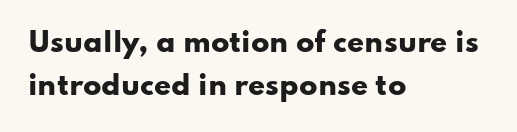
The letters stand upright; this is a roman face. The space between consecutive lines is moderate. The rendering anchors every line to the left-hand side. A dark, heavy texture on the line: the type is bold.
